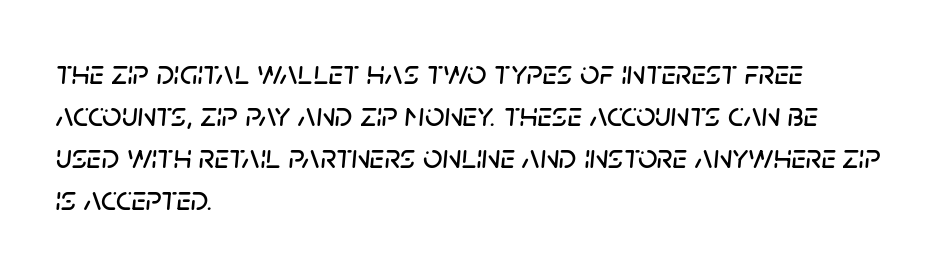
{"italic": "yes", "lean": "right", "slant_degrees": 5, "width": "normal", "stroke_contrast": "low", "x_height": "large", "monospaced": "no", "underline": "no", "align": "left", "line_spacing_ratio": 1.24, "letter_spacing": "normal", "letter_spacing_em": 0.0, "glyph_px": 34}
